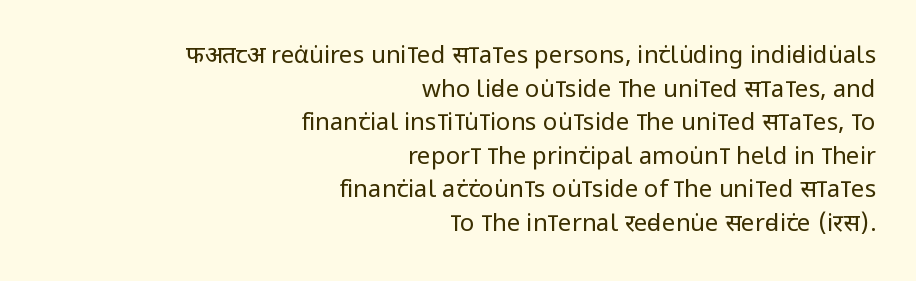
{"italic": "no", "bold": "no", "underline": "no", "align": "right", "line_spacing": "normal", "line_spacing_ratio": 1.4, "letter_spacing": "normal", "letter_spacing_em": 0.0, "glyph_px": 24}
